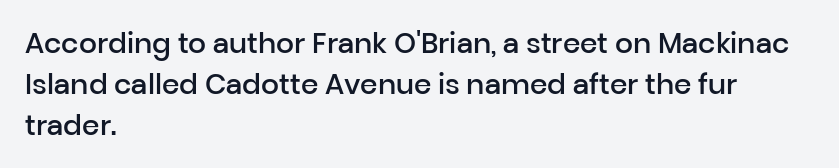
{"serif": "no", "italic": "no", "bold": "semi", "weight": "semibold", "width": "normal", "stroke_contrast": "low", "x_height": "medium", "monospaced": "no", "underline": "no", "align": "left", "line_spacing": "normal", "line_spacing_ratio": 1.46, "letter_spacing": "normal", "letter_spacing_em": 0.0, "glyph_px": 28}
